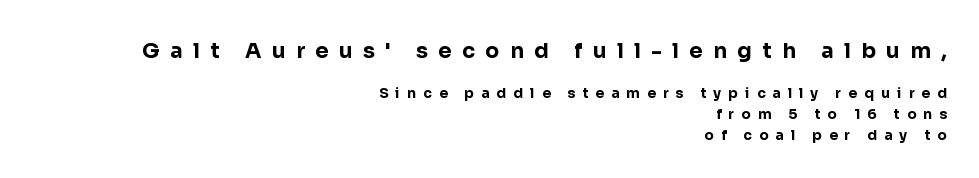
Look at the glyph heights: the upper group is clearly the bigger setting. In CSS terms this would be text-align: right. One glance says typical: line gaps are just what's usual. What stands out about the letter spacing? Its width — letters are far apart. Notice how the stems are strictly vertical — no italics here. Pretty heavy lettering here — definitely bold.
